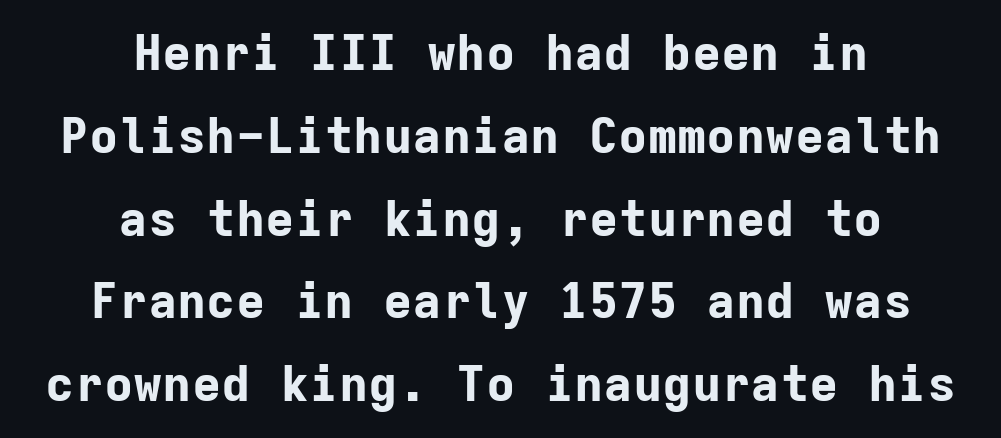
{"serif": "no", "italic": "no", "bold": "yes", "weight": "bold", "width": "normal", "stroke_contrast": "low", "x_height": "medium", "monospaced": "yes", "underline": "no", "align": "center", "line_spacing": "normal", "line_spacing_ratio": 1.69, "letter_spacing": "normal", "letter_spacing_em": 0.0, "glyph_px": 49}
